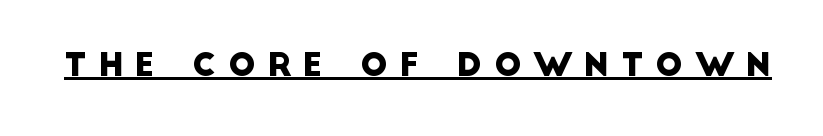
The image shows 32 px sans-serif type; set unusually wide letter spacing (+0.36 em), underlined; low stroke contrast and a large x-height.
